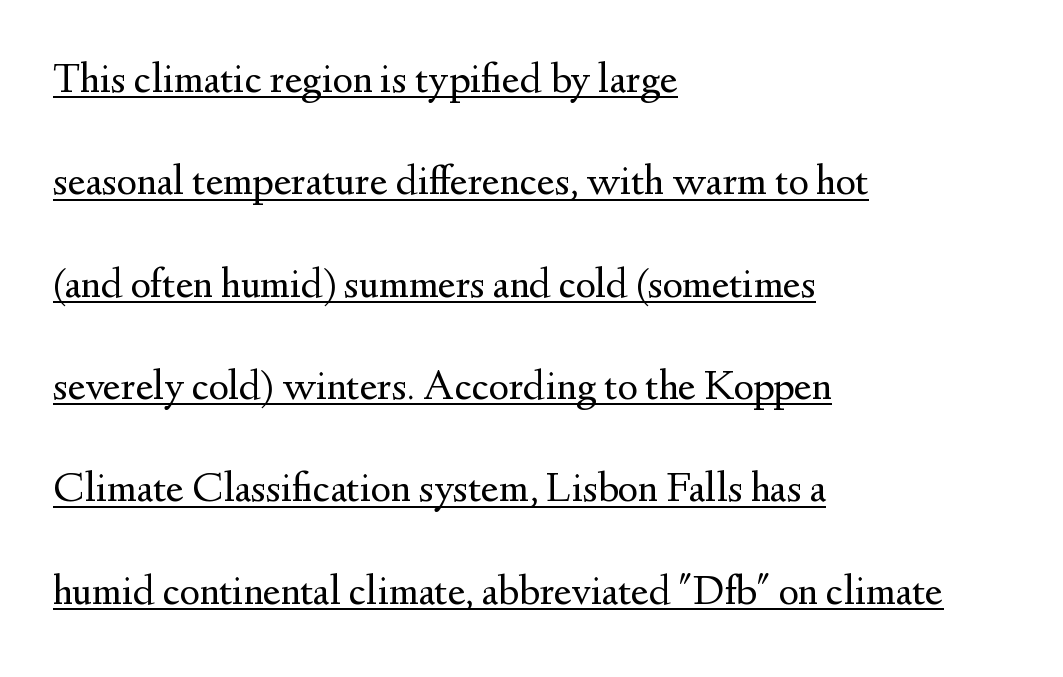
The image shows 43 px regular-weight serif type, upright; set left-aligned, loose line spacing (2.38x), normal letter spacing, underlined; medium stroke contrast and a small x-height.
